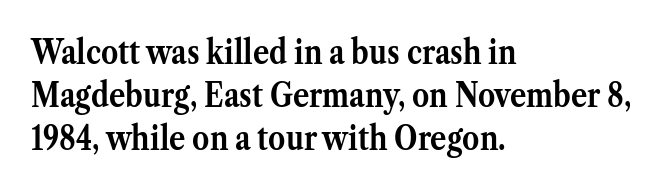
The image shows 34 px semibold serif type, upright; set left-aligned, normal line spacing (1.27x), normal letter spacing, not underlined; medium stroke contrast and a medium x-height.
